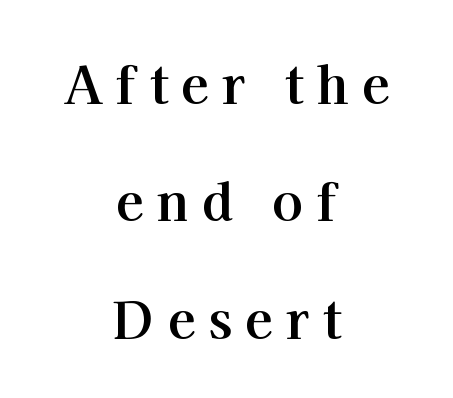
Students, observe: this is what heavily led, spacious text looks like. Designer's note — italics off, roman on. Leftover space on each line is divided equally before and after the words. Chunky letters — that's bold for sure. The space directly below the letters is spotless. Does the type have serifs? Yes, each stem ends in a small foot.
